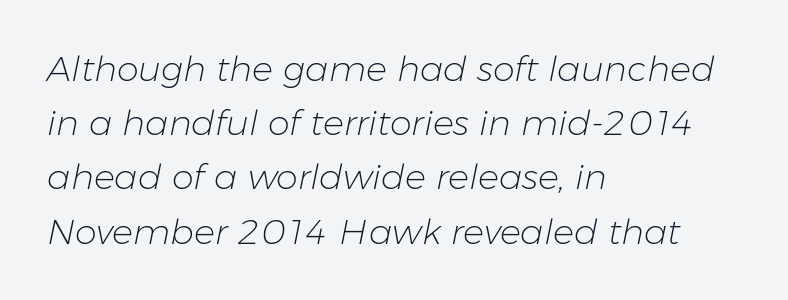
Q: Is the text bold? A: No.
Q: Is the text italic (slanted)? A: Yes, it leans right by about 11 degrees.
Q: Is the text underlined? A: No.
Q: How is the paragraph aligned? A: Left-aligned.
Q: Is the spacing between letters normal or unusually wide? A: Normal.
Q: Is the spacing between lines tight, normal or loose? A: Normal.
Q: Width (condensed, normal, or wide)? A: Normal.
Q: Stroke contrast? A: Low.
Q: x-height? A: Medium.
Q: Monospaced? A: No.
